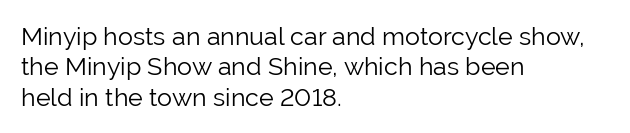
The image shows 25 px text type, upright; set left-aligned, line spacing 1.22x, normal letter spacing, not underlined.
